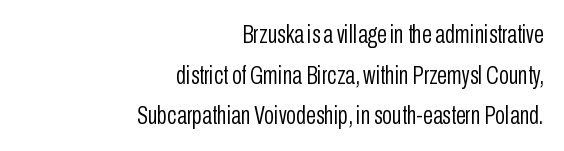
Bare-footed words on every line. Nope, not italic — everything's standing straight. You could call the tracking neutral — neither tight nor loose. Line spacing here is normal. Does the copy run flush right? Yes — the right margin is perfectly even. Heaviness? Minimal to ordinary, like unemphasized prose.
